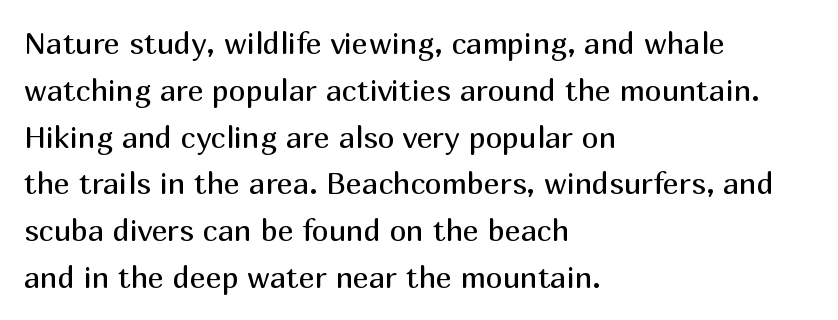
Q: Is the text bold? A: No.
Q: Is the text italic (slanted)? A: No, it is upright.
Q: Is the typeface a serif or a sans-serif typeface? A: Sans-serif.
Q: Is the text underlined? A: No.
Q: How is the paragraph aligned? A: Left-aligned.
Q: Is the spacing between letters normal or unusually wide? A: Normal.
Q: Is the spacing between lines tight, normal or loose? A: Normal.
Q: Width (condensed, normal, or wide)? A: Normal.
Q: Stroke contrast? A: Medium.
Q: x-height? A: Medium.
Q: Monospaced? A: No.
